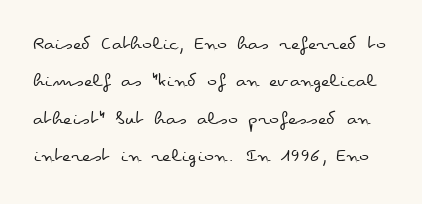
Q: Is the text bold? A: No.
Q: Is the text italic (slanted)? A: No, it is upright.
Q: Is the text underlined? A: No.
Q: Is the spacing between letters normal or unusually wide? A: Normal.
